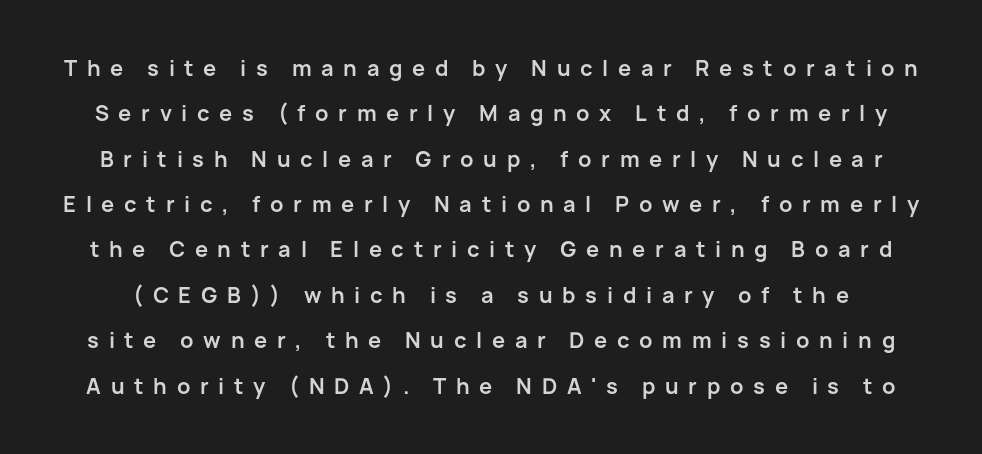
A full-strength bold gives these letters their thick strokes. Italic: no, the glyphs are upright roman. One glance says open: line gaps are wider than usual. In terms of letterspacing, this is a distinctly airy, spread setting.
